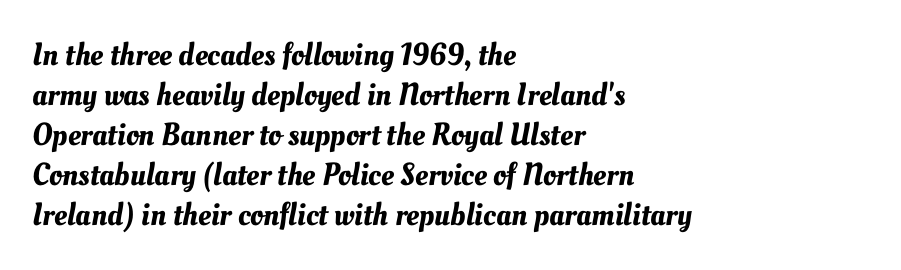
The lines are quadded left. A typesetter would call this proportional, since set widths differ per character. Regarding leading, the lines here are spaced in the standard way. Is the letter spacing exaggerated? No — it looks like the ordinary default.
